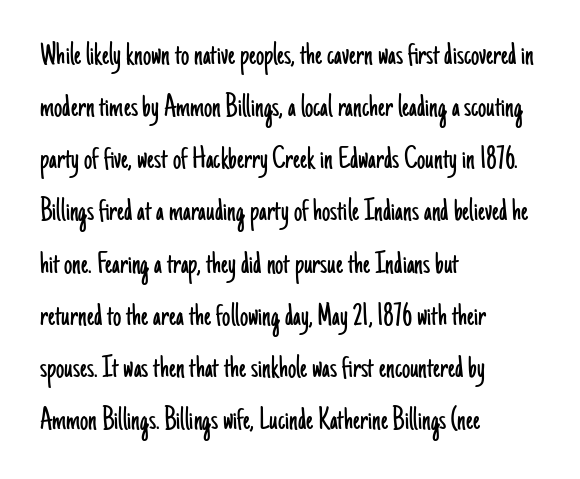
You could call the tracking neutral — neither tight nor loose. Font category for this specimen: sans-serif. Designer's note — italics off, roman on. Stems and bowls with no extra thickness — not bold. Is there much room between lines? A standard amount, neither cramped nor airy.
